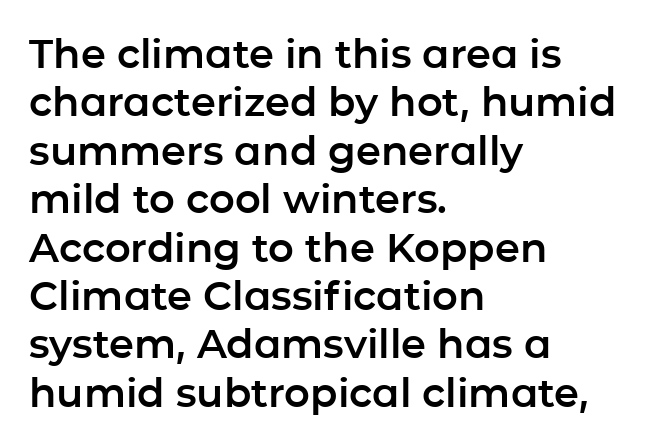
Q: Is the text italic (slanted)? A: No, it is upright.
Q: Is the typeface a serif or a sans-serif typeface? A: Sans-serif.
Q: Is the text underlined? A: No.
Q: How is the paragraph aligned? A: Left-aligned.
Q: Is the spacing between letters normal or unusually wide? A: Normal.
Q: Width (condensed, normal, or wide)? A: Normal.
Q: Stroke contrast? A: Low.
Q: x-height? A: Medium.
Q: Monospaced? A: No.
